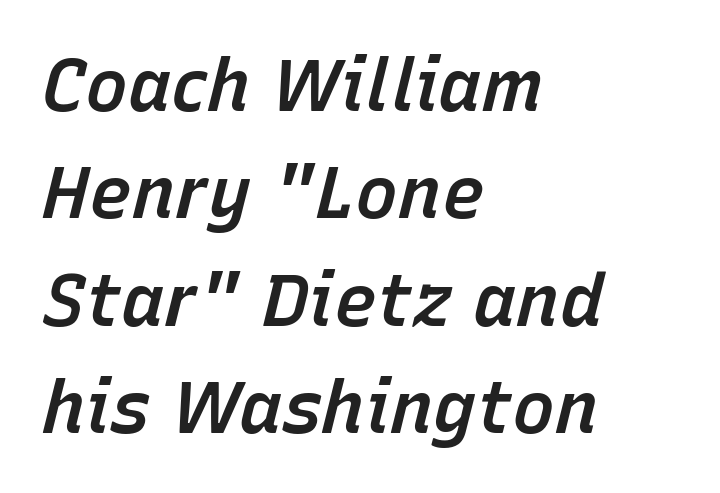
{"italic": "yes", "lean": "right", "slant_degrees": 15, "bold": "semi", "weight": "semibold", "width": "normal", "stroke_contrast": "low", "x_height": "medium", "monospaced": "no", "underline": "no", "align": "left", "line_spacing": "normal", "line_spacing_ratio": 1.49, "letter_spacing": "normal", "letter_spacing_em": 0.0, "glyph_px": 72}
